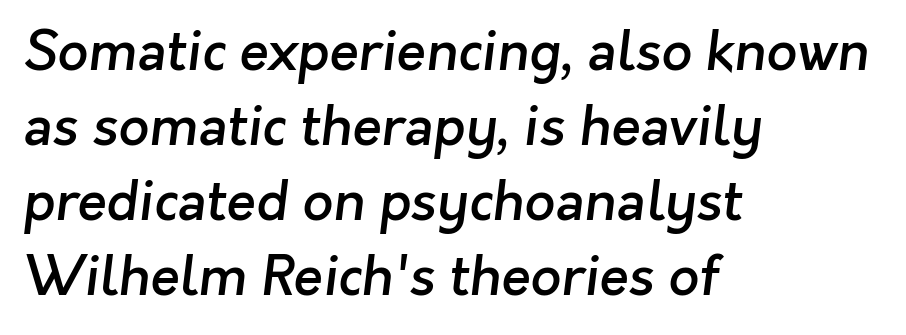
This sample has the flowing, uneven cadence of proportional lettering. Each word holds together tightly as a unit, with standard inter-letter gaps. Regular leading. Type without underlining.
